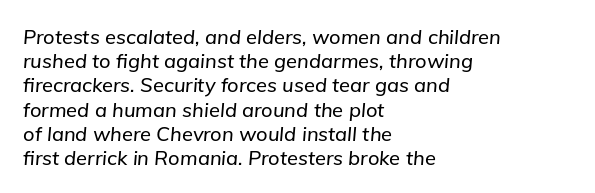
Q: Is the text italic (slanted)? A: Yes, it leans right by about 5 degrees.
Q: Is the text underlined? A: No.
Q: How is the paragraph aligned? A: Left-aligned.
Q: Is the spacing between letters normal or unusually wide? A: Normal.
